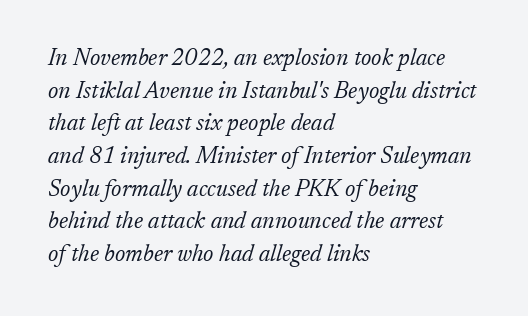
Horizontal alignment here is leftward, the default for most running prose. The strip under each line holds only bare page. The cut favours lightness, reaching ordinary text weight at its darkest. The designer left line spacing at the default.
